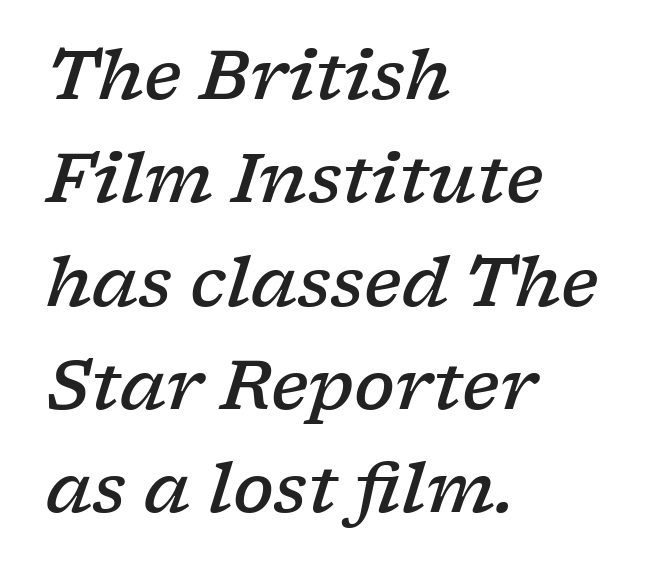
Q: Is the text bold? A: Semi-bold.
Q: Is the text italic (slanted)? A: Yes, it leans right by about 17 degrees.
Q: Is the typeface a serif or a sans-serif typeface? A: Serif.
Q: Is the text underlined? A: No.
Q: How is the paragraph aligned? A: Left-aligned.
Q: Is the spacing between letters normal or unusually wide? A: Normal.
Q: Is the spacing between lines tight, normal or loose? A: Normal.
Q: Width (condensed, normal, or wide)? A: Wide.
Q: Stroke contrast? A: Low.
Q: x-height? A: Medium.
Q: Monospaced? A: No.
